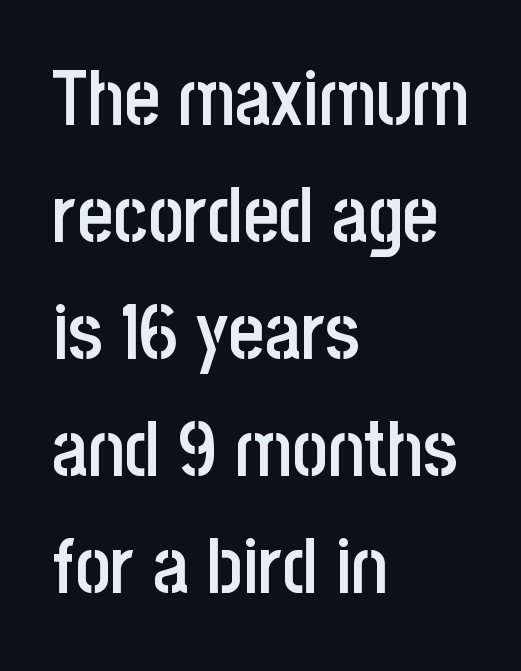
{"serif": "no", "italic": "no", "bold": "semi", "weight": "semibold", "width": "condensed", "stroke_contrast": "low", "x_height": "large", "monospaced": "no", "underline": "no", "align": "left", "line_spacing": "normal", "line_spacing_ratio": 1.52, "letter_spacing": "normal", "letter_spacing_em": 0.0, "glyph_px": 77}
